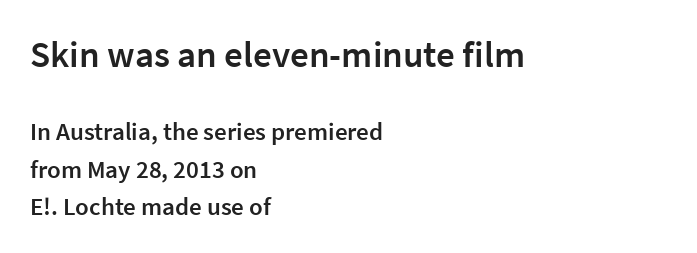
Q: Is the text bold? A: Semi-bold.
Q: Is the text italic (slanted)? A: No, it is upright.
Q: Is the typeface a serif or a sans-serif typeface? A: Sans-serif.
Q: Is the text underlined? A: No.
Q: How is the paragraph aligned? A: Left-aligned.
Q: Is the spacing between letters normal or unusually wide? A: Normal.
Q: Is the spacing between lines tight, normal or loose? A: Normal.
Q: Which block of text is set in a larger size, the first (top) or the second (bottom)? A: The first (top) one.
Q: Width (condensed, normal, or wide)? A: Normal.
Q: Stroke contrast? A: Low.
Q: x-height? A: Medium.
Q: Monospaced? A: No.
